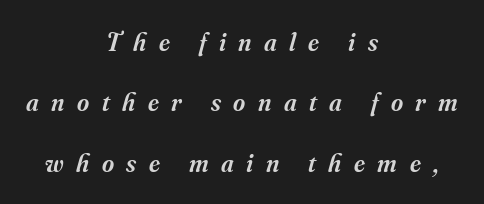
Does extra space separate the letters? Yes, quite a lot of it. This block would shrink considerably if given ordinary leading; it's expanded now. Has an underline been added? It has not. If you drew a line through each stem, it would be angled. Weight check: semibold — heavier than regular, not quite bold.
